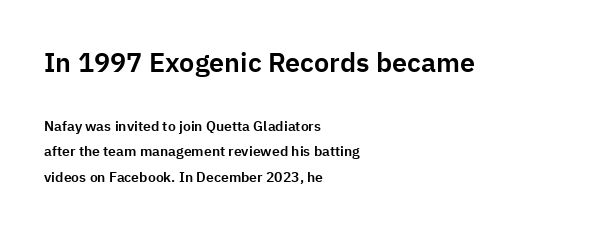
The image shows 27 px text type, upright; set left-aligned, line spacing 1.85x, normal letter spacing, not underlined; the first (top) block is 1.93x larger.
